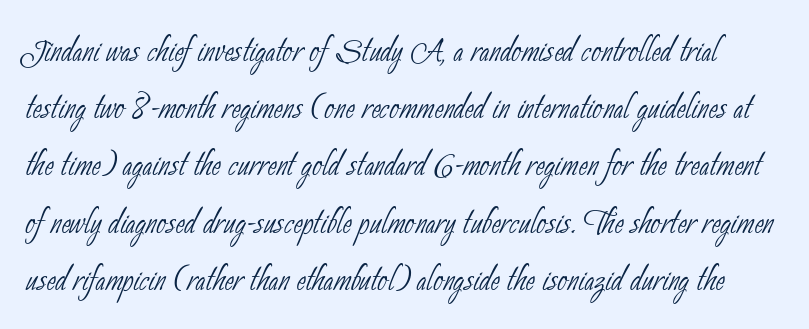
{"serif": "no", "bold": "no", "weight": "thin", "width": "condensed", "stroke_contrast": "low", "x_height": "small", "monospaced": "no", "underline": "no", "line_spacing": "normal", "line_spacing_ratio": 1.3, "letter_spacing": "normal", "letter_spacing_em": 0.0, "glyph_px": 44}
